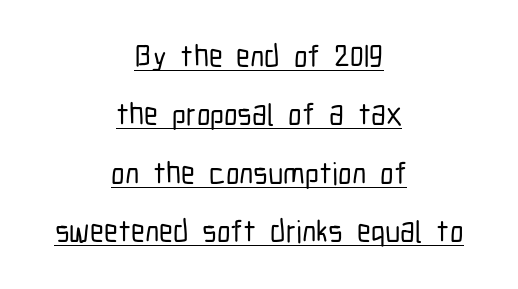
The image shows 31 px condensed sans-serif type, upright; set centered, line spacing 1.88x, normal letter spacing, underlined; low stroke contrast and a medium x-height.
